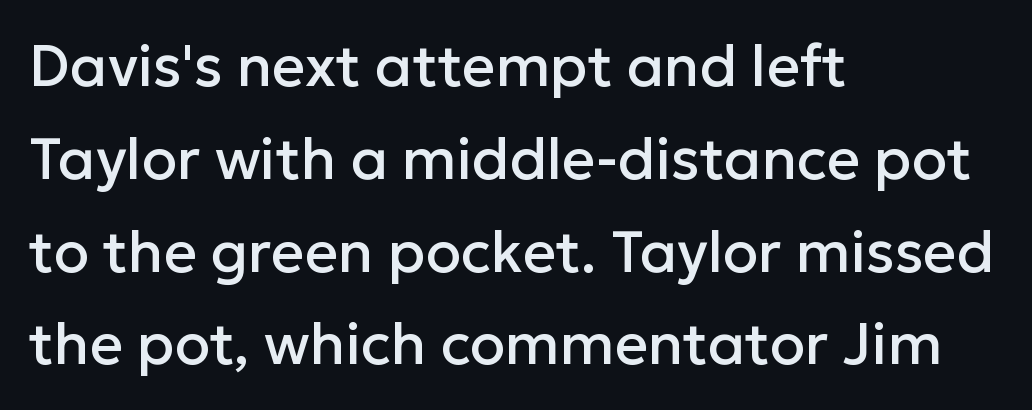
{"serif": "no", "italic": "no", "width": "normal", "stroke_contrast": "low", "x_height": "medium", "monospaced": "no", "underline": "no", "align": "left", "line_spacing": "normal", "line_spacing_ratio": 1.6, "letter_spacing": "normal", "letter_spacing_em": 0.0, "glyph_px": 58}
